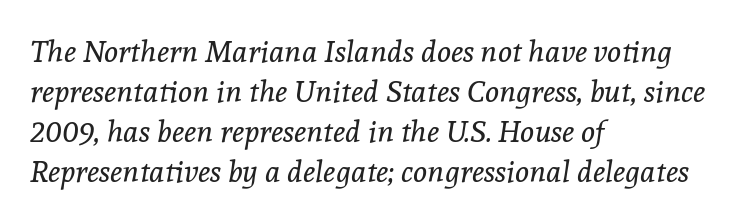
{"serif": "yes", "italic": "yes", "lean": "right", "slant_degrees": 8, "bold": "no", "weight": "regular", "width": "normal", "x_height": "medium", "monospaced": "no", "underline": "no", "align": "left", "line_spacing": "normal", "line_spacing_ratio": 1.33, "letter_spacing": "normal", "letter_spacing_em": 0.0, "glyph_px": 30}
